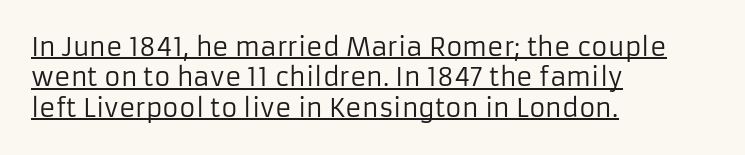
One-word summary of the alignment: left. The weight would be labelled regular, book, light, or lighter still. Decoration check: the copy is underlined. You could call the tracking neutral — neither tight nor loose. These lines were composed using upright roman letters.
